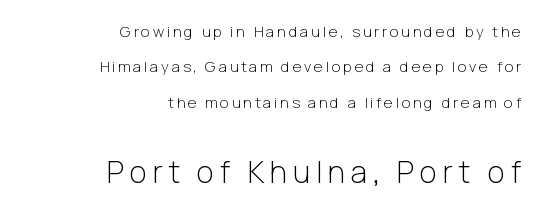
{"serif": "no", "italic": "no", "bold": "no", "weight": "light", "width": "normal", "stroke_contrast": "low", "x_height": "medium", "monospaced": "no", "underline": "no", "align": "right", "line_spacing": "loose", "line_spacing_ratio": 2.36, "larger_block": "second", "size_ratio": 2.0, "glyph_px": 30}
